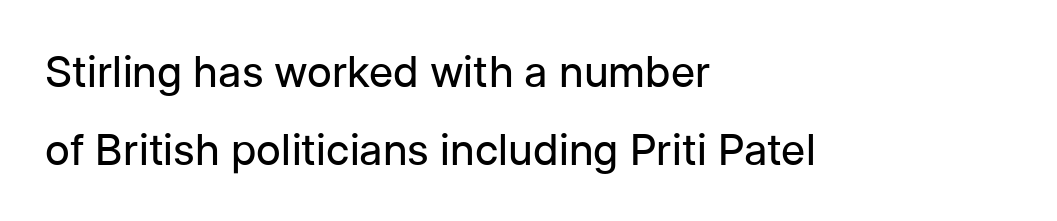
Q: Is the text bold? A: No.
Q: Is the text italic (slanted)? A: No, it is upright.
Q: Is the typeface a serif or a sans-serif typeface? A: Sans-serif.
Q: Is the text underlined? A: No.
Q: How is the paragraph aligned? A: Left-aligned.
Q: Is the spacing between letters normal or unusually wide? A: Normal.
Q: Width (condensed, normal, or wide)? A: Normal.
Q: Stroke contrast? A: Low.
Q: x-height? A: Medium.
Q: Monospaced? A: No.
